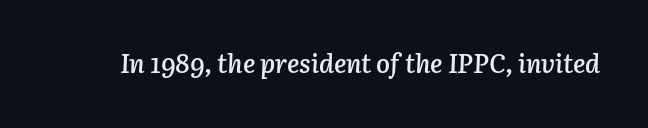
{"italic": "yes", "lean": "right", "slant_degrees": 3, "bold": "semi", "underline": "no", "letter_spacing": "normal", "letter_spacing_em": 0.0, "glyph_px": 26}
